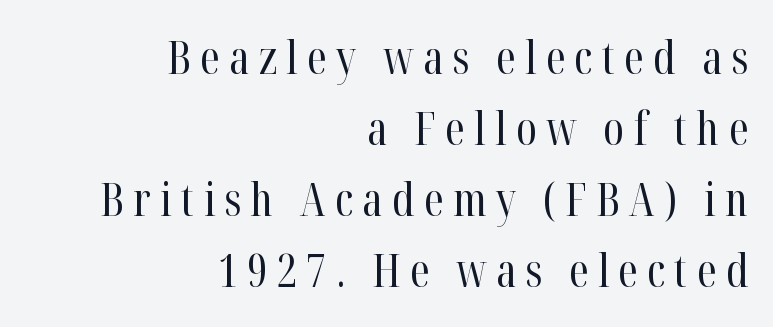
The image shows 45 px regular-weight, condensed serif type, upright; set right-aligned, normal line spacing (1.58x), unusually wide letter spacing (+0.21 em), not underlined; high stroke contrast and a medium x-height.
